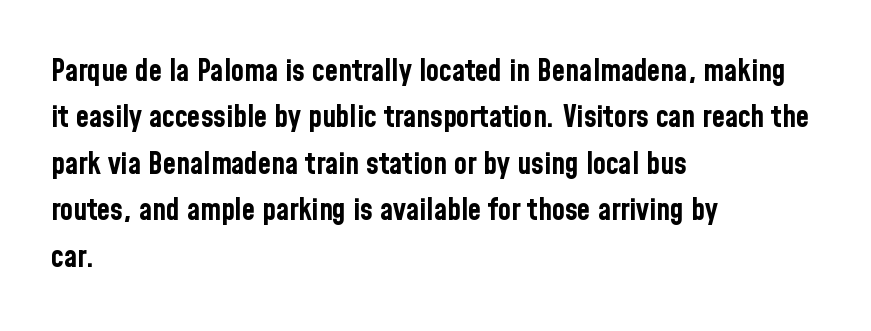
The image shows 30 px bold, condensed sans-serif type, upright; set left-aligned, normal line spacing (1.55x), normal letter spacing, not underlined; low stroke contrast and a medium x-height.
